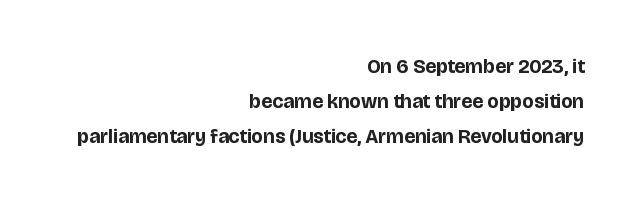
Stroke thickness is high; the sample reads as a true bold. This rendering features lettering with no underline. Look at the tracking — it's just the regular setting, nothing added. This rendering uses right alignment, leaving the left contour irregular.
